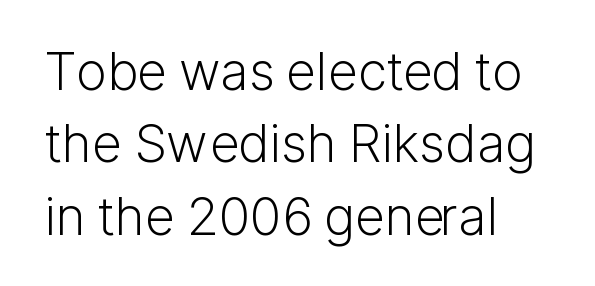
The image shows 52 px light sans-serif type, upright; set left-aligned, normal line spacing (1.39x), normal letter spacing, not underlined; low stroke contrast and a medium x-height.
